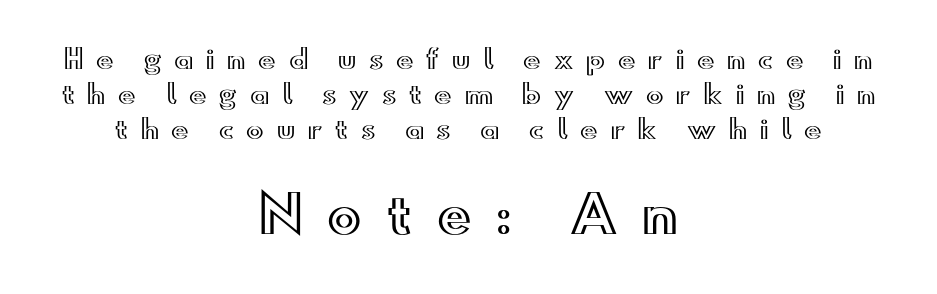
The image shows 51 px wide type, upright; set centered, normal line spacing (1.34x), unusually wide letter spacing (+0.49 em), not underlined; the second (bottom) block is 1.96x larger; a small x-height.
